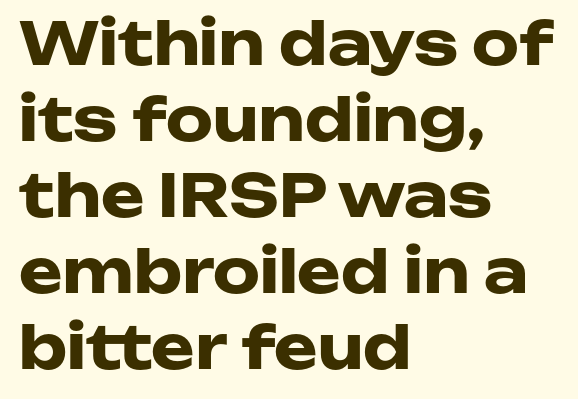
{"serif": "no", "italic": "no", "bold": "yes", "weight": "heavy", "width": "wide", "stroke_contrast": "low", "x_height": "medium", "monospaced": "no", "underline": "no", "align": "left", "line_spacing": "normal", "line_spacing_ratio": 1.29, "letter_spacing": "normal", "letter_spacing_em": 0.0, "glyph_px": 59}
